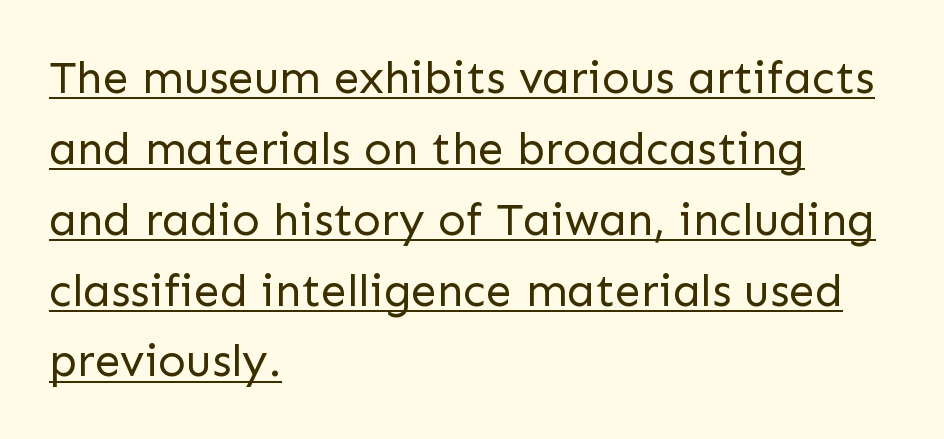
{"serif": "no", "italic": "no", "bold": "no", "weight": "regular", "width": "normal", "stroke_contrast": "low", "x_height": "medium", "monospaced": "no", "underline": "yes", "align": "left", "line_spacing": "normal", "line_spacing_ratio": 1.54, "letter_spacing": "normal", "letter_spacing_em": 0.0, "glyph_px": 46}
